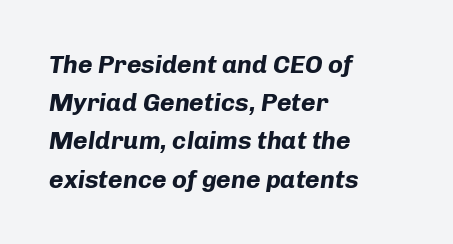
The image shows 25 px bold type, italic (leaning right); set left-aligned, normal line spacing (1.53x), normal letter spacing, not underlined.
